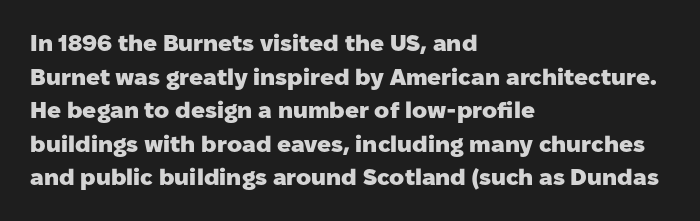
Each line starts at the same left margin while the right side varies. One glance says typical: line gaps are just what's usual. Nope, not italic — everything's standing straight. Plenty of ink on the page — the face is bold.
